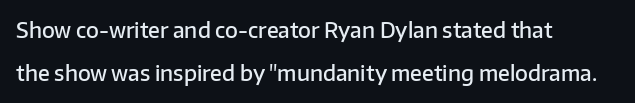
The font's upright variant was chosen for this text. The setting favours the left margin, as ordinary paragraphs usually do. Check the space under the baseline: it is left empty. Line spacing here is loose. Each word holds together tightly as a unit, with standard inter-letter gaps.
